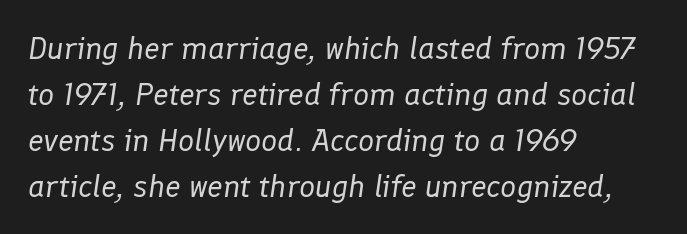
The image shows 32 px regular-weight type, italic (leaning right); set left-aligned, normal line spacing (1.44x), normal letter spacing, not underlined; low stroke contrast and a medium x-height.
